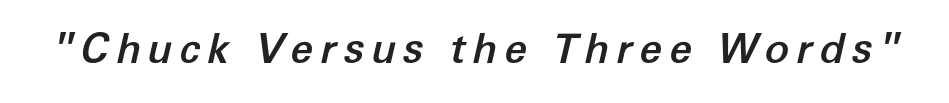
Q: Is the text italic (slanted)? A: Yes, it leans right by about 12 degrees.
Q: Is the text underlined? A: No.
Q: Width (condensed, normal, or wide)? A: Normal.
Q: Stroke contrast? A: Low.
Q: x-height? A: Medium.
Q: Monospaced? A: No.
